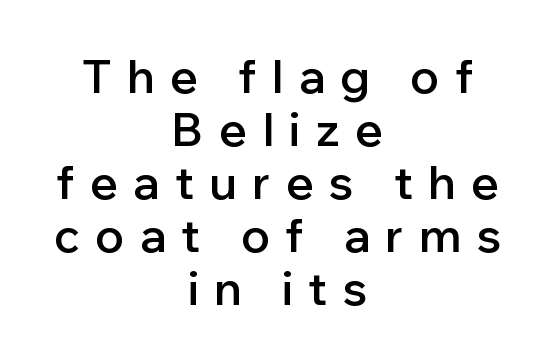
Q: Is the text bold? A: Semi-bold.
Q: Is the text italic (slanted)? A: No, it is upright.
Q: Is the typeface a serif or a sans-serif typeface? A: Sans-serif.
Q: Is the text underlined? A: No.
Q: How is the paragraph aligned? A: Centered.
Q: Is the spacing between letters normal or unusually wide? A: Unusually wide.
Q: Is the spacing between lines tight, normal or loose? A: Tight.
Q: Width (condensed, normal, or wide)? A: Normal.
Q: Stroke contrast? A: Low.
Q: x-height? A: Medium.
Q: Monospaced? A: No.
